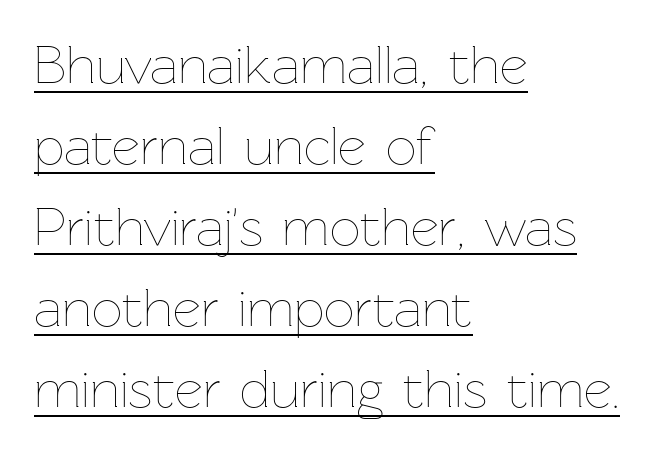
{"italic": "no", "bold": "no", "weight": "thin", "width": "normal", "stroke_contrast": "low", "x_height": "medium", "monospaced": "no", "underline": "yes", "align": "left", "line_spacing": "normal", "line_spacing_ratio": 1.5, "letter_spacing": "normal", "letter_spacing_em": 0.0, "glyph_px": 54}
